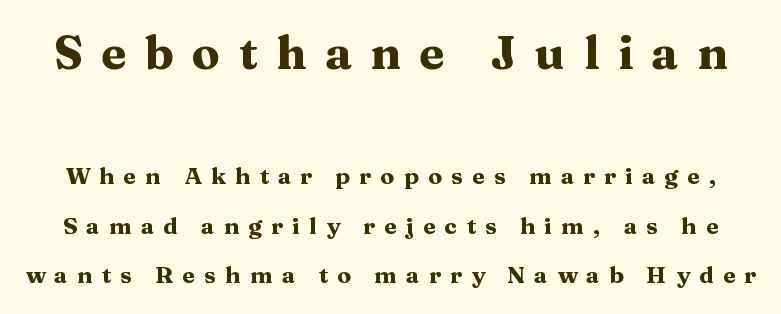
Q: Is the text bold? A: Yes.
Q: Is the text italic (slanted)? A: No, it is upright.
Q: Is the typeface a serif or a sans-serif typeface? A: Serif.
Q: Is the text underlined? A: No.
Q: Is the spacing between letters normal or unusually wide? A: Unusually wide.
Q: Is the spacing between lines tight, normal or loose? A: Loose.
Q: Which block of text is set in a larger size, the first (top) or the second (bottom)? A: The first (top) one.
Q: Width (condensed, normal, or wide)? A: Wide.
Q: Stroke contrast? A: Medium.
Q: x-height? A: Medium.
Q: Monospaced? A: No.
